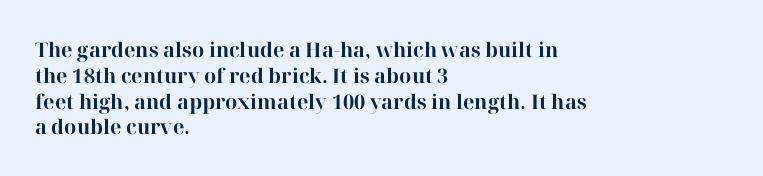
The image shows 20 px bold type, upright; set left-aligned, normal line spacing (1.29x), normal letter spacing, not underlined.
